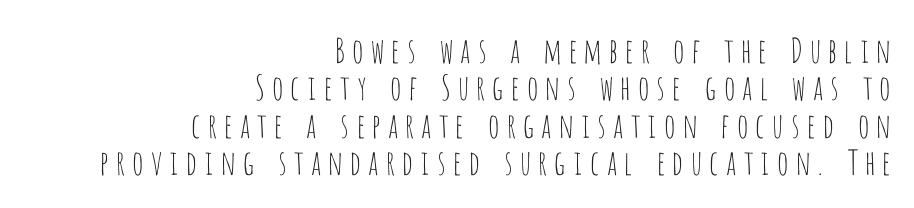
The image shows 34 px thin, condensed sans-serif type, upright; set right-aligned, tight line spacing (1.1x), not underlined; low stroke contrast and a large x-height.
